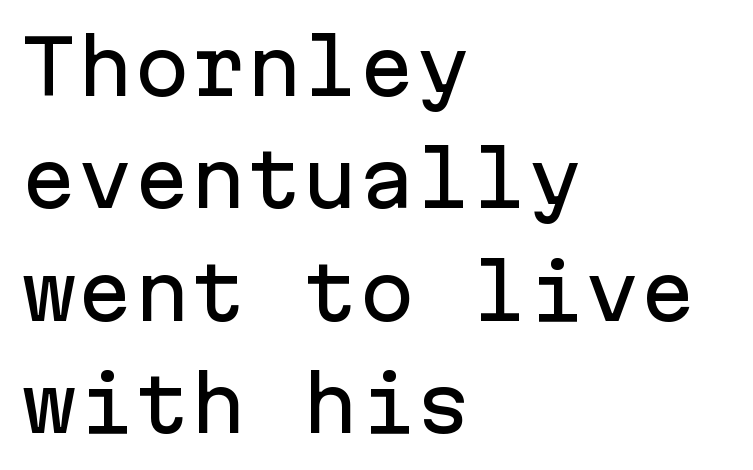
The image shows 75 px sans-serif type, upright, monospaced; set left-aligned, normal line spacing (1.5x), normal letter spacing, not underlined; low stroke contrast and a medium x-height.
